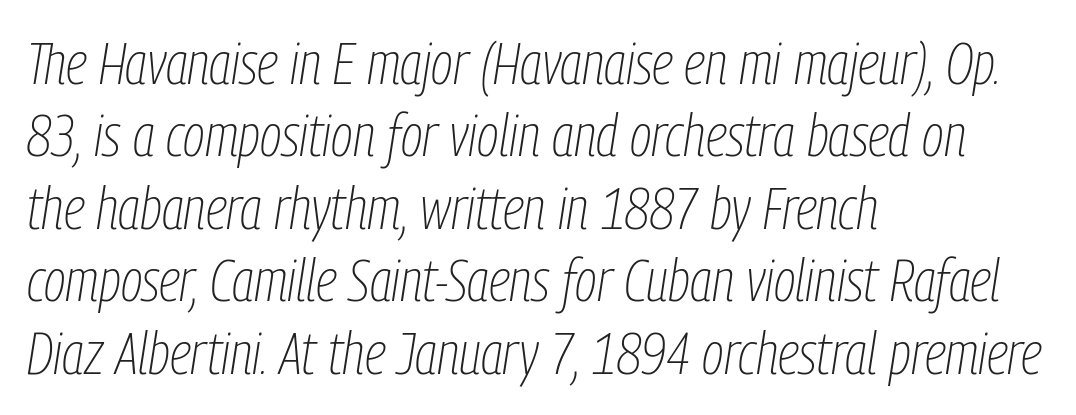
Q: Is the text bold? A: No.
Q: Is the text italic (slanted)? A: Yes, it leans right by about 9 degrees.
Q: Is the text underlined? A: No.
Q: How is the paragraph aligned? A: Left-aligned.
Q: Is the spacing between letters normal or unusually wide? A: Normal.
Q: Is the spacing between lines tight, normal or loose? A: Normal.
Q: Width (condensed, normal, or wide)? A: Condensed.
Q: Stroke contrast? A: Low.
Q: x-height? A: Medium.
Q: Monospaced? A: No.
